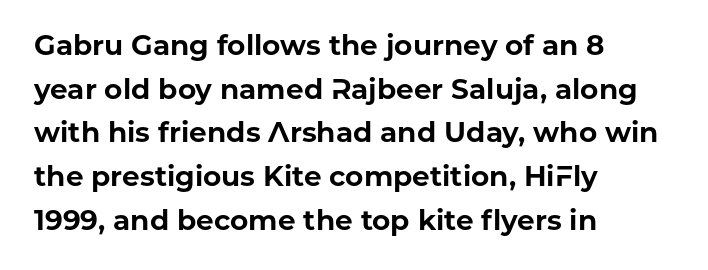
The image shows 28 px bold sans-serif type, upright; set left-aligned, normal line spacing (1.56x), normal letter spacing, not underlined; low stroke contrast and a medium x-height.
